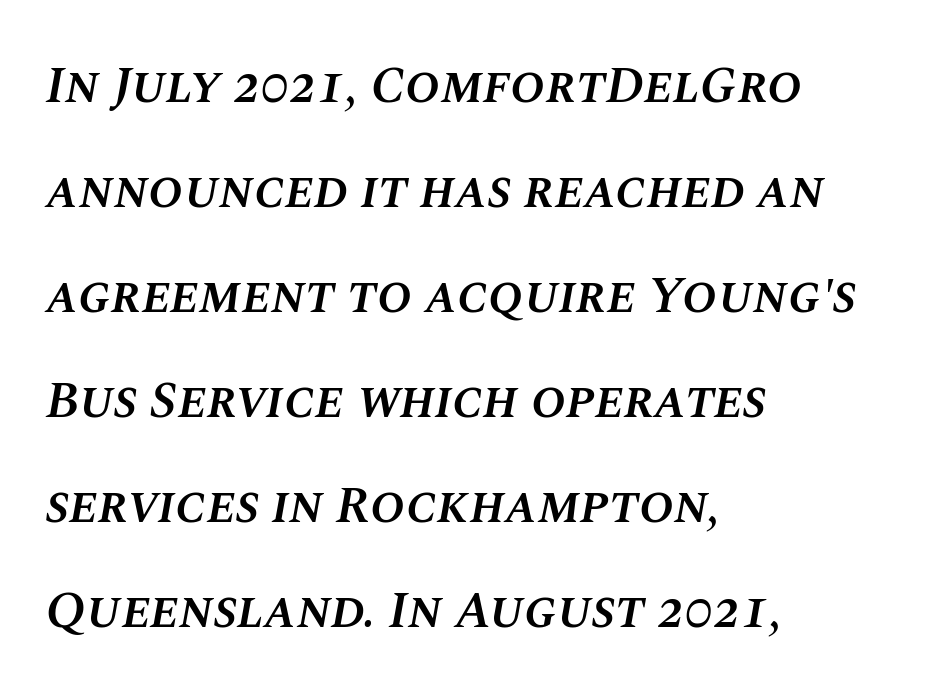
The image shows 52 px semibold type, italic (leaning right); set left-aligned, loose line spacing (2.02x), normal letter spacing, not underlined; medium stroke contrast and a large x-height.
